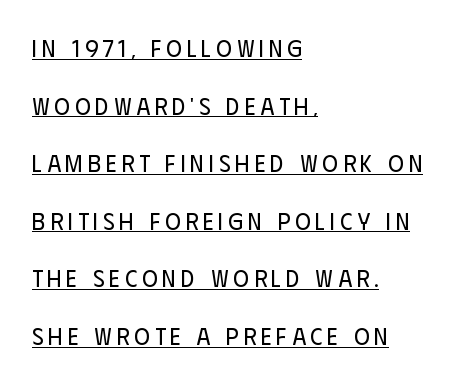
If you drew a ruler down the left edge, every line would touch it. Is the type heavy? It reads as light-to-regular instead. A baseline rule has been typeset under these characters. Designer's note — italics off, roman on. Look at the tracking — it's clearly loosened, letters drifting apart.
